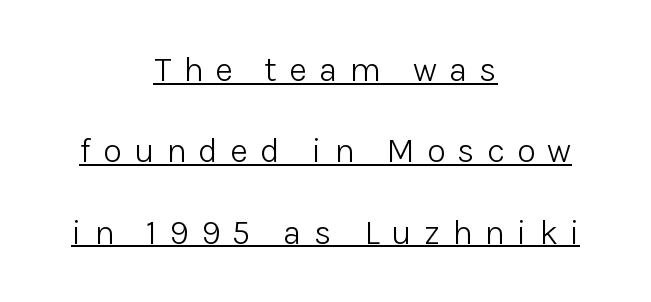
Q: Is the text bold? A: No.
Q: Is the text italic (slanted)? A: No, it is upright.
Q: Is the typeface a serif or a sans-serif typeface? A: Sans-serif.
Q: Is the text underlined? A: Yes.
Q: How is the paragraph aligned? A: Centered.
Q: Is the spacing between letters normal or unusually wide? A: Unusually wide.
Q: Is the spacing between lines tight, normal or loose? A: Loose.
Q: Width (condensed, normal, or wide)? A: Normal.
Q: Stroke contrast? A: Low.
Q: x-height? A: Medium.
Q: Monospaced? A: No.
